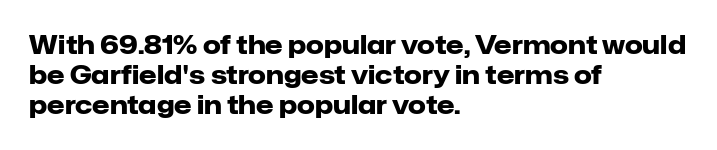
The image shows 25 px bold type, upright; set left-aligned, line spacing 1.21x, normal letter spacing, not underlined.
